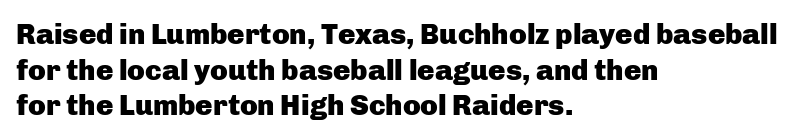
The image shows 29 px heavy sans-serif type, upright; set left-aligned, line spacing 1.23x, normal letter spacing, not underlined; low stroke contrast and a medium x-height.
